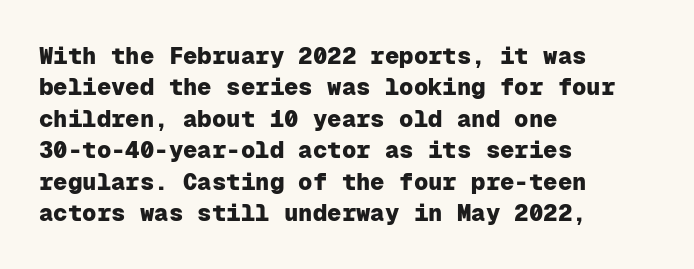
{"italic": "no", "bold": "yes", "underline": "no", "align": "left", "line_spacing": "normal", "line_spacing_ratio": 1.31, "letter_spacing": "normal", "letter_spacing_em": 0.0, "glyph_px": 24}
